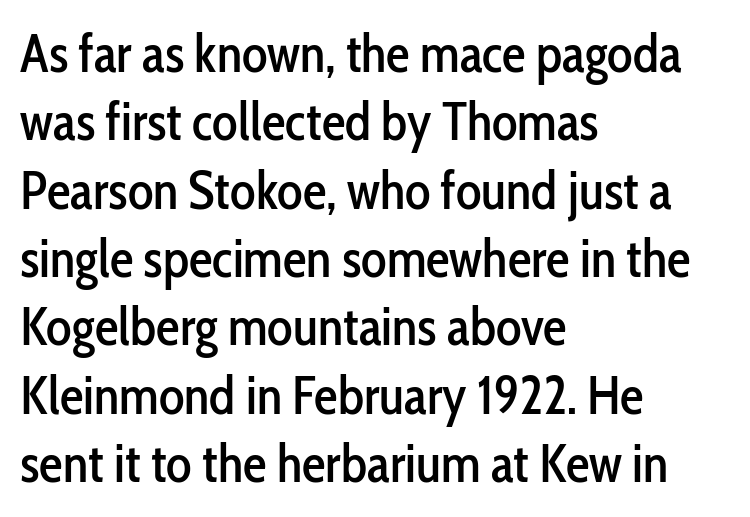
{"serif": "no", "italic": "no", "width": "condensed", "stroke_contrast": "low", "x_height": "medium", "monospaced": "no", "underline": "no", "align": "left", "line_spacing": "normal", "line_spacing_ratio": 1.29, "letter_spacing": "normal", "letter_spacing_em": 0.0, "glyph_px": 53}
